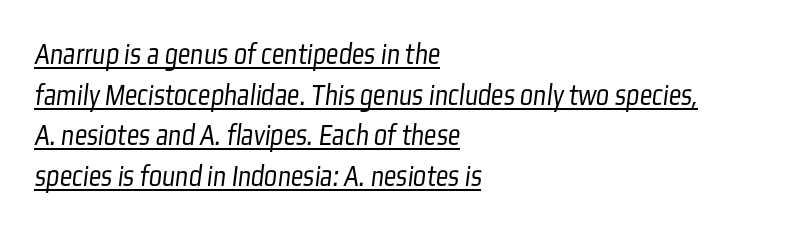
{"serif": "no", "bold": "no", "weight": "light", "width": "condensed", "stroke_contrast": "low", "x_height": "medium", "monospaced": "no", "underline": "yes", "align": "left", "line_spacing": "normal", "line_spacing_ratio": 1.31, "letter_spacing": "normal", "letter_spacing_em": 0.0, "glyph_px": 31}
